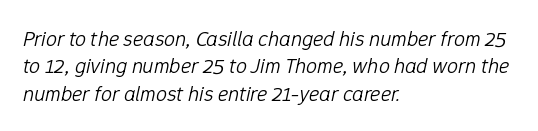
The image shows 22 px text type, italic (leaning right); set left-aligned, line spacing 1.24x, normal letter spacing, not underlined.
